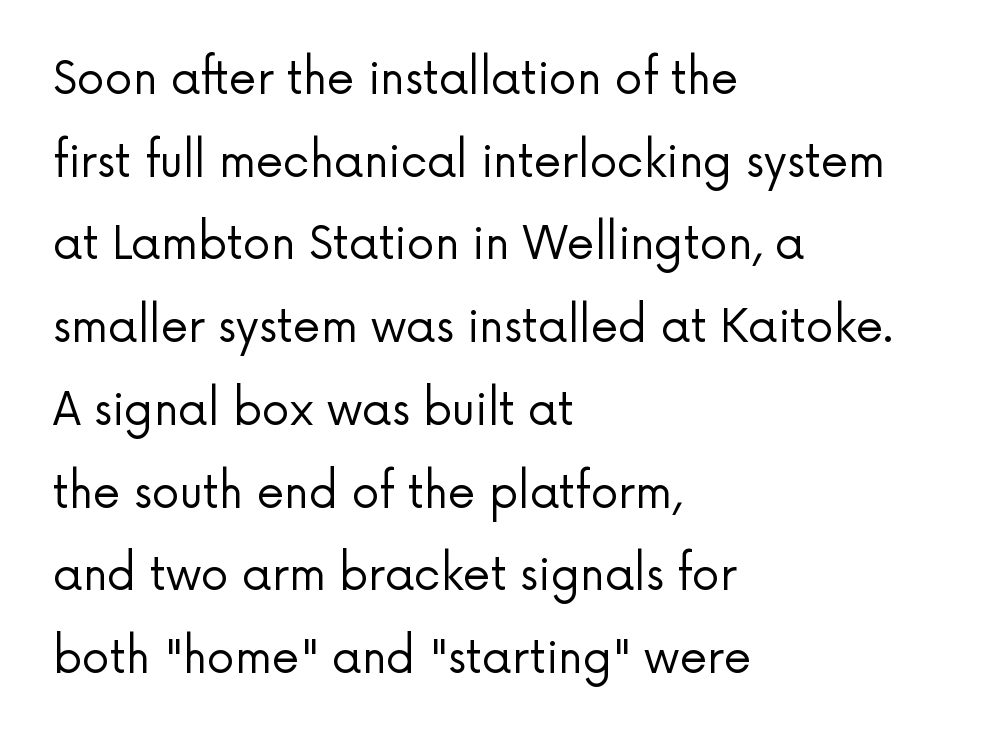
The image shows 44 px regular-weight sans-serif type, upright; set left-aligned, line spacing 1.88x, normal letter spacing, not underlined; low stroke contrast and a medium x-height.
